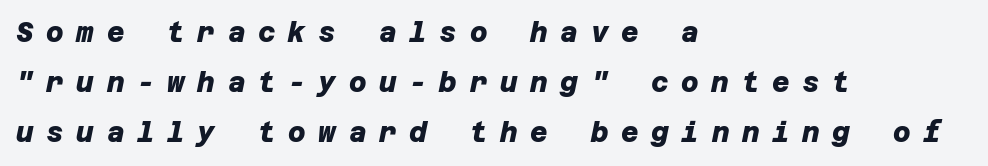
Q: Is the text bold? A: Yes.
Q: Is the text underlined? A: No.
Q: How is the paragraph aligned? A: Left-aligned.
Q: Is the spacing between letters normal or unusually wide? A: Unusually wide.
